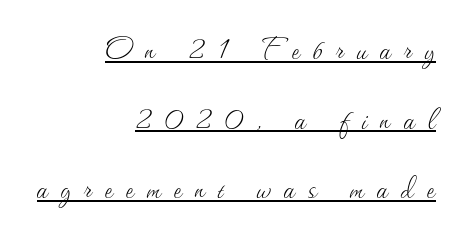
Heft: none added — not bold. Here the designer chose a conventional face with non-uniform glyph widths. The type is letterspaced generously, with wide tracking. Reading down the block, your eye finds every line finishing at a fixed right position.
